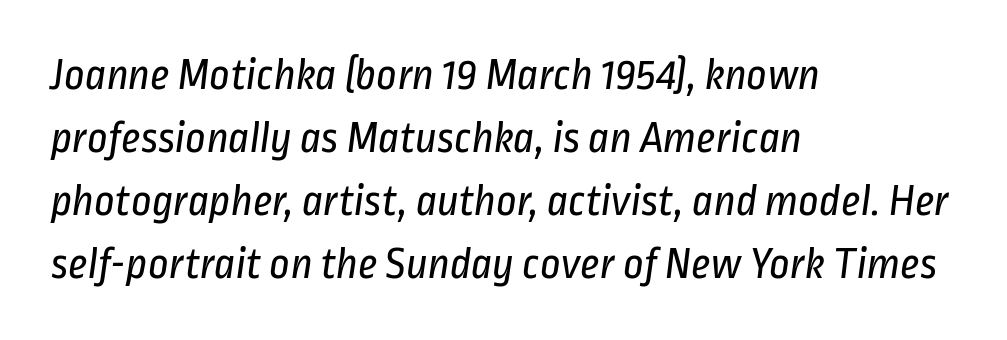
This rendering leaves character spacing at its baseline value. Do the characters align in a grid? No, the font is proportional. One-word summary of the alignment: left. Summary of vertical rhythm: regular, with standard interline spacing. No word sits above an underline.
